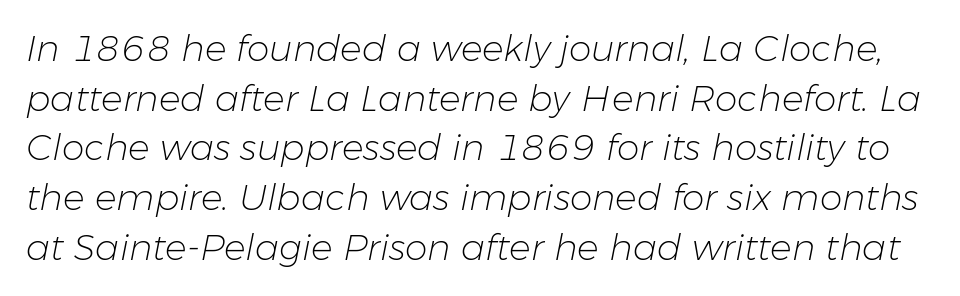
Q: Is the text bold? A: No.
Q: Is the text italic (slanted)? A: Yes, it leans right by about 11 degrees.
Q: Is the text underlined? A: No.
Q: Is the spacing between letters normal or unusually wide? A: Normal.
Q: Is the spacing between lines tight, normal or loose? A: Normal.
Q: Width (condensed, normal, or wide)? A: Normal.
Q: Stroke contrast? A: Low.
Q: x-height? A: Medium.
Q: Monospaced? A: No.
